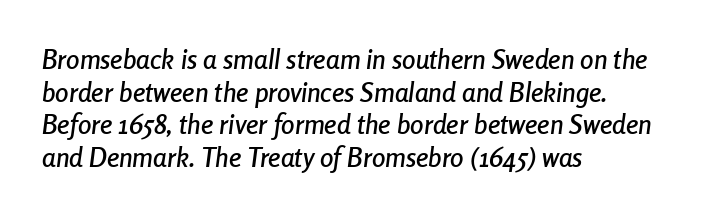
{"italic": "yes", "lean": "right", "slant_degrees": 8, "underline": "no", "align": "left", "line_spacing_ratio": 1.21, "letter_spacing": "normal", "letter_spacing_em": 0.0, "glyph_px": 27}
